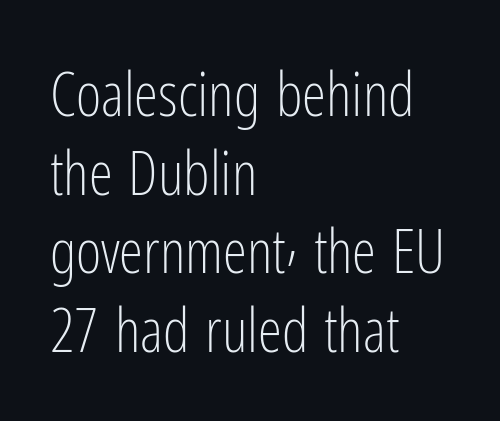
Each letter's strokes conclude bluntly, with no projecting serifs. A light-to-regular cut is what we see here. Default kerning and tracking; the words read as compact shapes. Normally led — the rows are evenly, conventionally spaced. The font's upright variant was chosen for this text.
